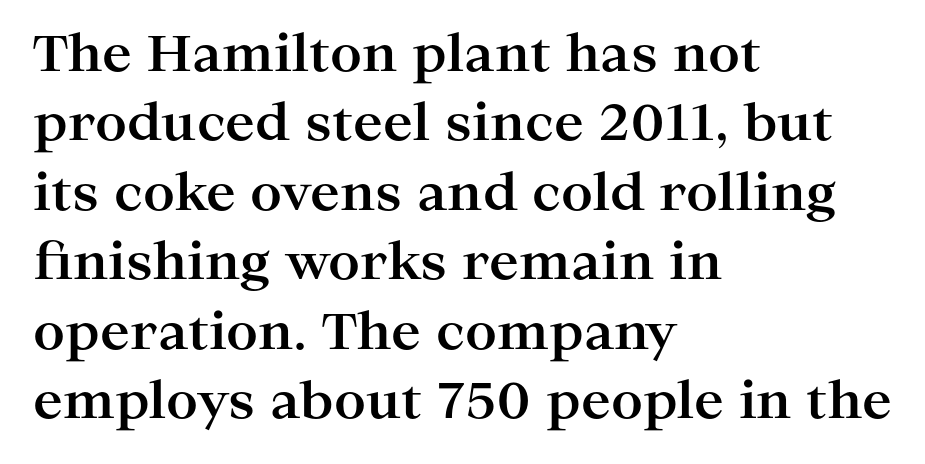
The image shows 50 px bold, wide serif type, upright; set left-aligned, normal line spacing (1.39x), normal letter spacing, not underlined; high stroke contrast and a medium x-height.
